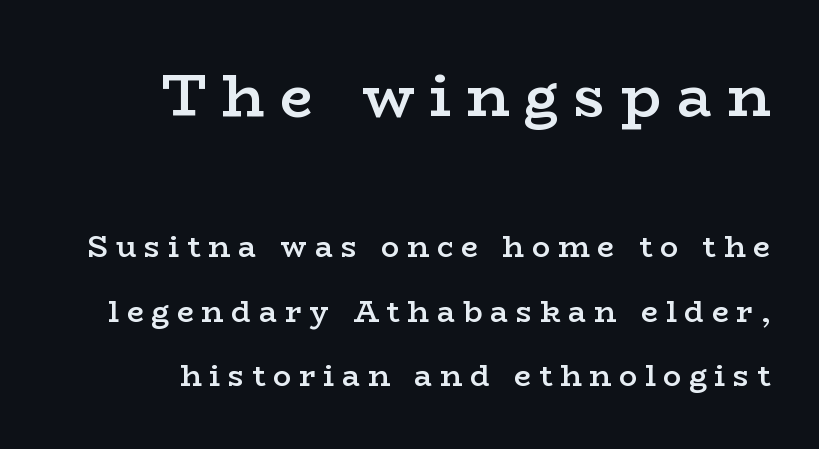
The upper block of text is set noticeably larger than the block beneath it. This sample has the flowing, uneven cadence of proportional lettering. Tracking value appears strongly positive — letters spread wide. The glyphs have the mass of a demibold cut, below bold. Notice how the passage keeps a crisp vertical edge on the right only.
